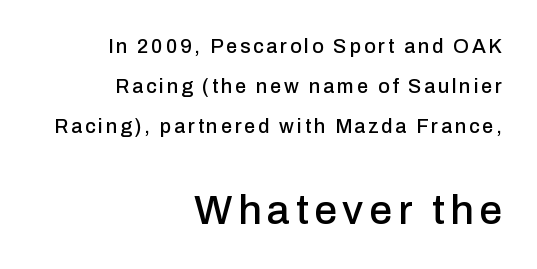
{"serif": "no", "italic": "no", "width": "normal", "stroke_contrast": "low", "x_height": "medium", "monospaced": "no", "underline": "no", "align": "right", "line_spacing": "loose", "line_spacing_ratio": 2.01, "larger_block": "second", "size_ratio": 2.05, "glyph_px": 41}
